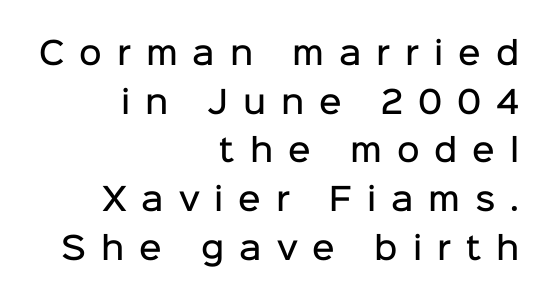
{"serif": "no", "italic": "no", "bold": "semi", "weight": "semibold", "width": "normal", "stroke_contrast": "low", "x_height": "medium", "monospaced": "no", "underline": "no", "align": "right", "line_spacing": "normal", "line_spacing_ratio": 1.57, "letter_spacing": "wide", "letter_spacing_em": 0.48, "glyph_px": 31}
